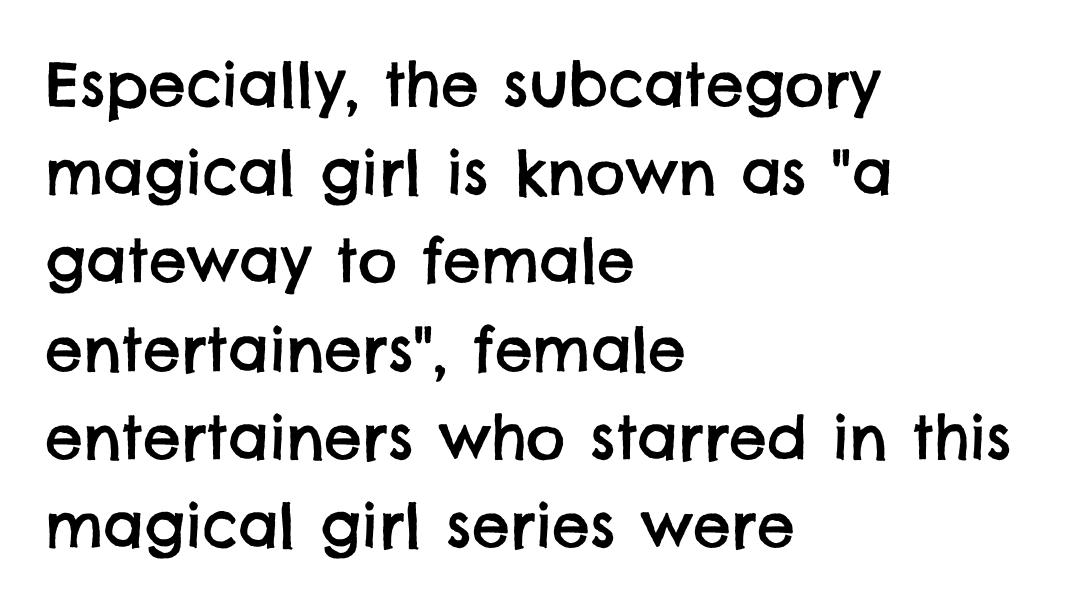
{"serif": "no", "width": "normal", "stroke_contrast": "low", "x_height": "large", "monospaced": "no", "underline": "no", "align": "left", "line_spacing": "normal", "line_spacing_ratio": 1.47, "letter_spacing": "normal", "letter_spacing_em": 0.0, "glyph_px": 60}
